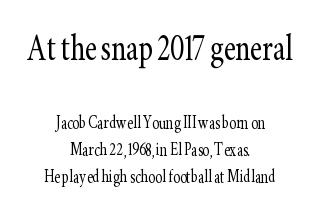
The lettering stays uniformly vertical, giving the passage a roman look. Proportional: the letters do not fall into vertical columns. The text was rendered using a seriffed face with decorative stroke endings. Caption: face not bold, strokes unweighted. Size hierarchy here favors the leading block over the trailing one. A clean baseline with only descenders dipping below it.
